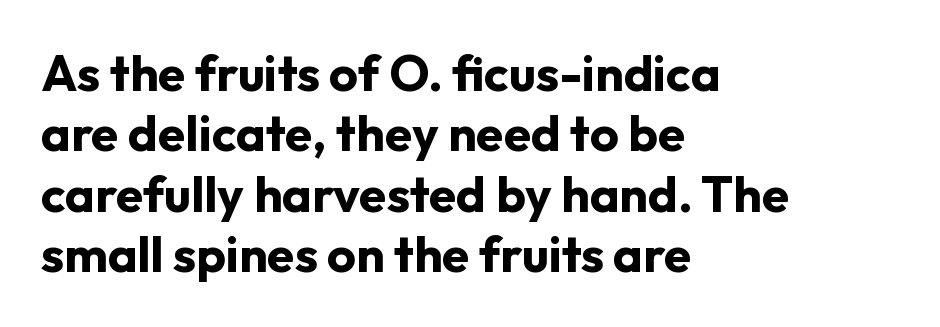
Q: Is the text bold? A: Yes.
Q: Is the text italic (slanted)? A: No, it is upright.
Q: Is the typeface a serif or a sans-serif typeface? A: Sans-serif.
Q: Is the text underlined? A: No.
Q: How is the paragraph aligned? A: Left-aligned.
Q: Is the spacing between letters normal or unusually wide? A: Normal.
Q: Width (condensed, normal, or wide)? A: Normal.
Q: Stroke contrast? A: Low.
Q: x-height? A: Medium.
Q: Monospaced? A: No.
